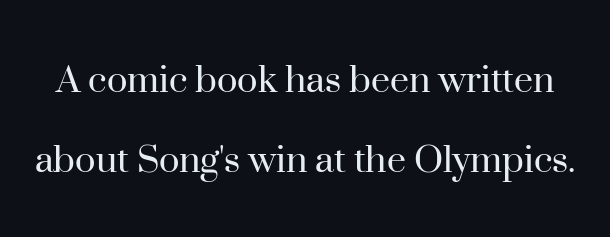
Q: Is the text bold? A: No.
Q: Is the text italic (slanted)? A: No, it is upright.
Q: Is the typeface a serif or a sans-serif typeface? A: Serif.
Q: Is the text underlined? A: No.
Q: Is the spacing between letters normal or unusually wide? A: Normal.
Q: Width (condensed, normal, or wide)? A: Normal.
Q: Stroke contrast? A: High.
Q: x-height? A: Small.
Q: Monospaced? A: No.
